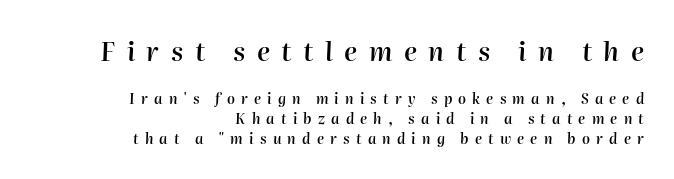
The image shows 26 px text type, italic (leaning right); set right-aligned, normal line spacing (1.41x), unusually wide letter spacing (+0.44 em), not underlined; the first (top) block is 1.86x larger.
